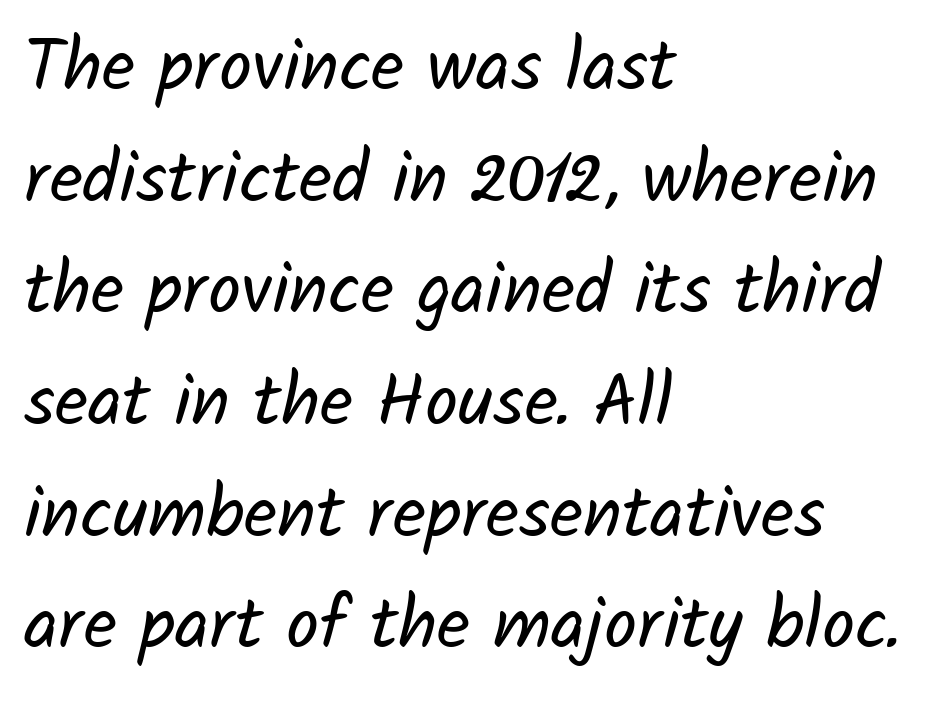
Q: Is the text bold? A: No.
Q: Is the typeface a serif or a sans-serif typeface? A: Sans-serif.
Q: Is the text underlined? A: No.
Q: How is the paragraph aligned? A: Left-aligned.
Q: Is the spacing between letters normal or unusually wide? A: Normal.
Q: Is the spacing between lines tight, normal or loose? A: Normal.
Q: Width (condensed, normal, or wide)? A: Normal.
Q: Stroke contrast? A: Low.
Q: x-height? A: Medium.
Q: Monospaced? A: No.
